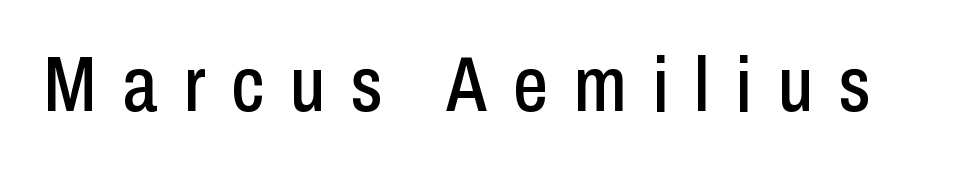
{"serif": "no", "italic": "no", "width": "condensed", "stroke_contrast": "low", "x_height": "medium", "monospaced": "no", "underline": "no", "letter_spacing": "wide", "letter_spacing_em": 0.34, "glyph_px": 77}
